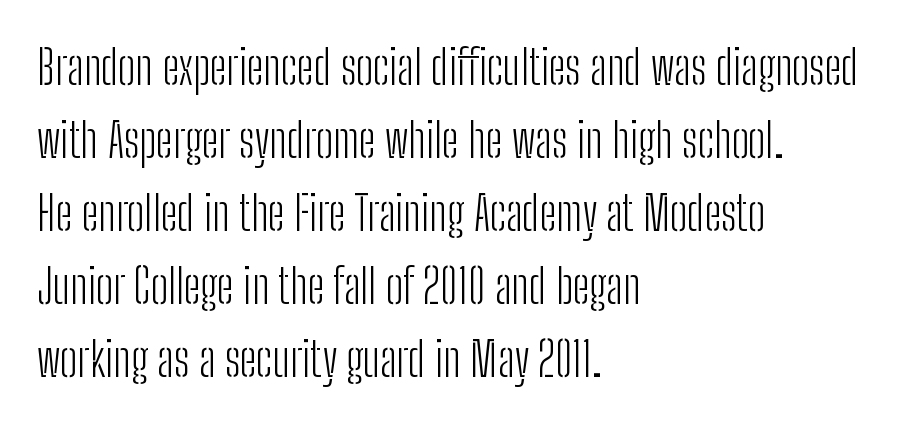
The image shows 48 px light, condensed sans-serif type, upright; set left-aligned, normal line spacing (1.52x), normal letter spacing, not underlined; low stroke contrast and a medium x-height.
